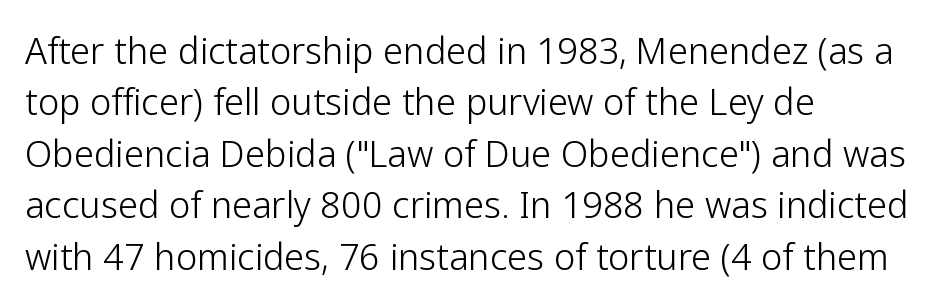
A typesetter would call this proportional, since set widths differ per character. No feet cap the strokes, marking this as sans-serif type. A quiet, ordinary-to-light weight characterises the typeface. This rendering features lettering with no underline. Rows of type keep a routine distance in the vertical direction.
